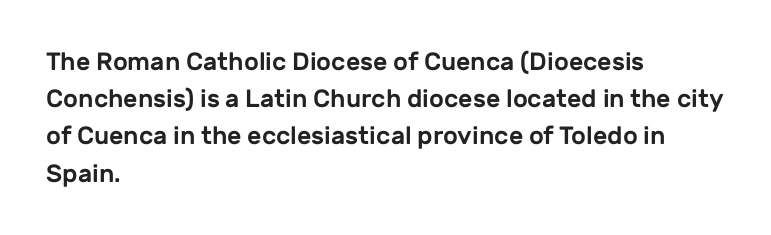
Designer's note — italics off, roman on. Compared with typical paragraphs, the rows here are spaced about the same. No word sits above an underline. Left-aligned paragraph, ragged on the right. This sample uses plain, unmodified letter spacing.
